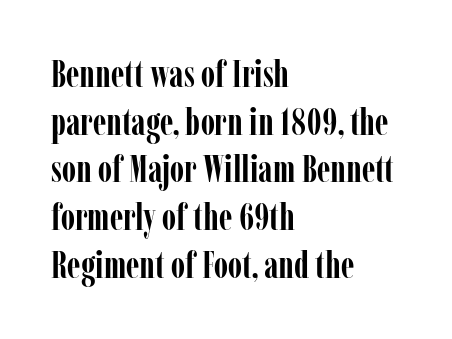
{"serif": "yes", "italic": "no", "bold": "yes", "weight": "semibold", "width": "condensed", "stroke_contrast": "low", "x_height": "medium", "monospaced": "no", "underline": "no", "align": "left", "line_spacing": "normal", "line_spacing_ratio": 1.29, "letter_spacing": "normal", "letter_spacing_em": 0.0, "glyph_px": 37}
